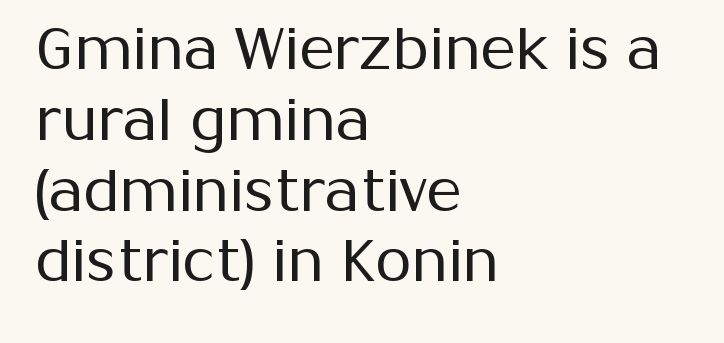
Characters follow at the spacing the type designer built in. Spacing verdict: proportional, widths tailored to each character. The typesetting does not lean heavy: it is not bold. What kind of face is this? One without serifs — a sans. Typeset ragged right — the left edge is the straight one. Italic: no, the glyphs are upright roman.
